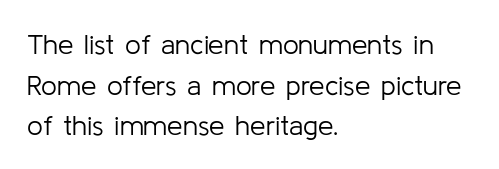
The image shows 28 px light sans-serif type, upright; set left-aligned, normal line spacing (1.45x), normal letter spacing, not underlined; low stroke contrast and a medium x-height.
